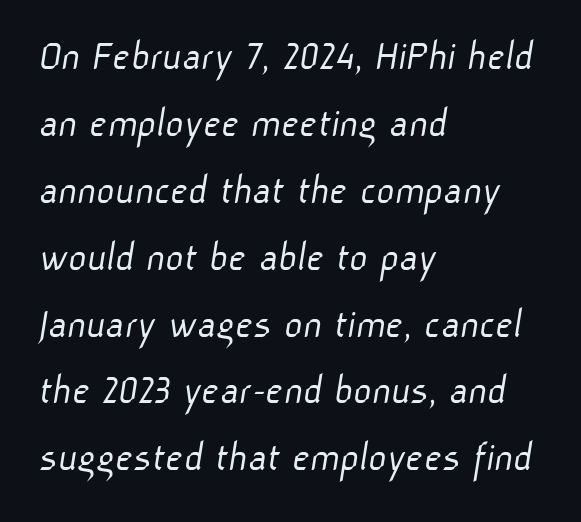
The image shows 44 px light sans-serif type; set left-aligned, normal line spacing (1.52x), normal letter spacing, not underlined; low stroke contrast and a medium x-height.
